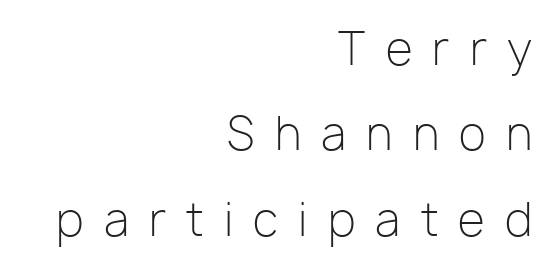
The image shows 44 px light sans-serif type, upright; set right-aligned, loose line spacing (1.94x), unusually wide letter spacing (+0.46 em), not underlined; low stroke contrast and a medium x-height.
